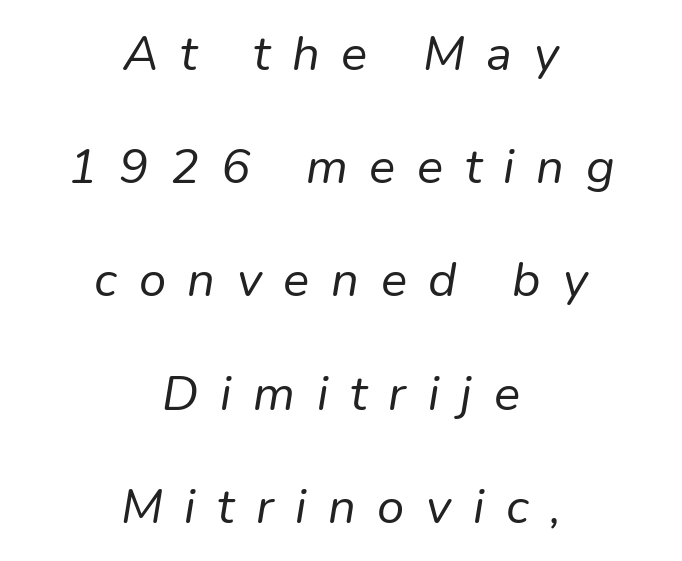
The image shows 49 px regular-weight type, italic (leaning right); set centered, loose line spacing (2.31x), unusually wide letter spacing (+0.44 em), not underlined; low stroke contrast and a medium x-height.
